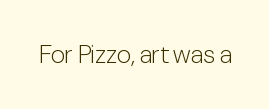
A roman cut, with each character standing at attention. Decoration check: the copy has no underline. The gaps between neighbouring characters are ordinary and unremarkable. Bold? No — there's no thickening of the strokes.
